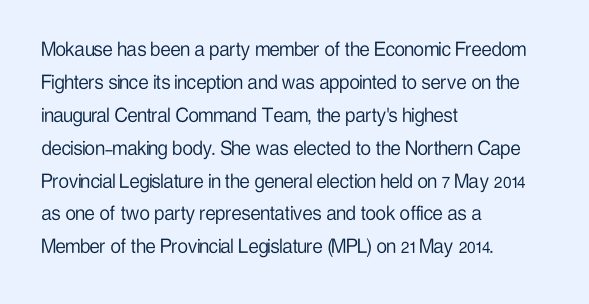
Q: Is the text bold? A: No.
Q: Is the text italic (slanted)? A: No, it is upright.
Q: Is the text underlined? A: No.
Q: How is the paragraph aligned? A: Left-aligned.
Q: Is the spacing between letters normal or unusually wide? A: Normal.
Q: Is the spacing between lines tight, normal or loose? A: Normal.
